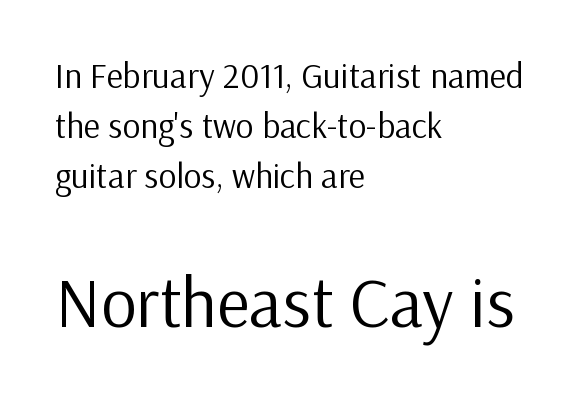
{"serif": "no", "italic": "no", "bold": "no", "weight": "regular", "width": "normal", "stroke_contrast": "low", "x_height": "medium", "monospaced": "no", "underline": "no", "align": "left", "line_spacing": "normal", "line_spacing_ratio": 1.43, "letter_spacing": "normal", "letter_spacing_em": 0.0, "larger_block": "second", "size_ratio": 2.0, "glyph_px": 70}
